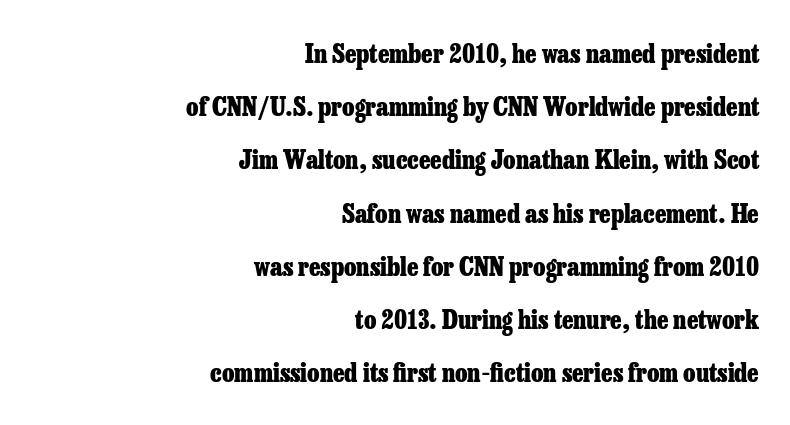
{"italic": "no", "bold": "yes", "underline": "no", "align": "right", "line_spacing": "loose", "line_spacing_ratio": 2.13, "letter_spacing": "normal", "letter_spacing_em": 0.0, "glyph_px": 25}
